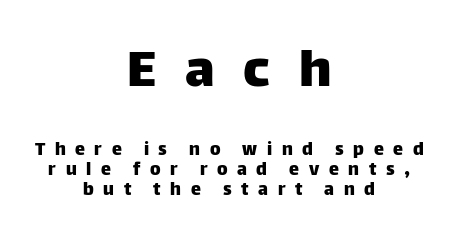
Q: Is the text italic (slanted)? A: No, it is upright.
Q: Is the typeface a serif or a sans-serif typeface? A: Sans-serif.
Q: Is the text underlined? A: No.
Q: How is the paragraph aligned? A: Centered.
Q: Is the spacing between letters normal or unusually wide? A: Unusually wide.
Q: Is the spacing between lines tight, normal or loose? A: Tight.
Q: Which block of text is set in a larger size, the first (top) or the second (bottom)? A: The first (top) one.
Q: Width (condensed, normal, or wide)? A: Normal.
Q: Stroke contrast? A: Low.
Q: x-height? A: Large.
Q: Monospaced? A: No.
